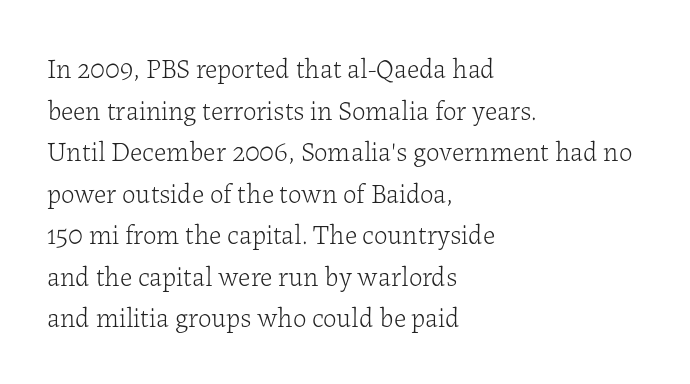
The image shows 27 px text type, upright; set left-aligned, normal line spacing (1.54x), normal letter spacing, not underlined.
